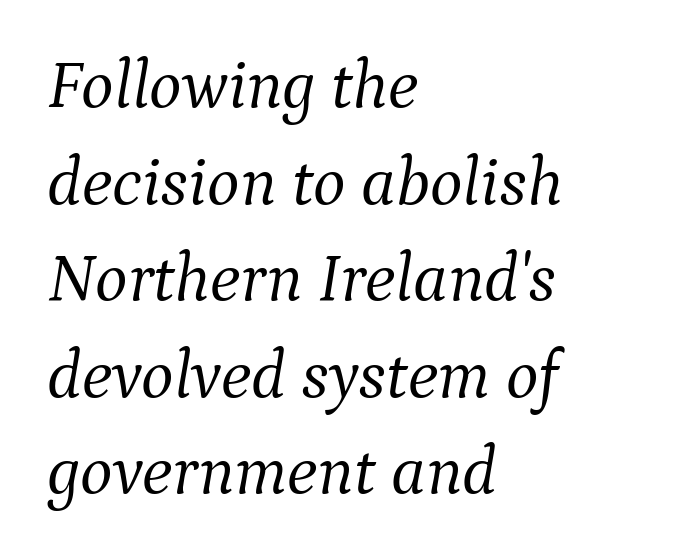
Q: Is the text bold? A: No.
Q: Is the text italic (slanted)? A: Yes, it leans right by about 9 degrees.
Q: Is the typeface a serif or a sans-serif typeface? A: Serif.
Q: Is the text underlined? A: No.
Q: How is the paragraph aligned? A: Left-aligned.
Q: Is the spacing between letters normal or unusually wide? A: Normal.
Q: Is the spacing between lines tight, normal or loose? A: Normal.
Q: Width (condensed, normal, or wide)? A: Normal.
Q: Stroke contrast? A: Medium.
Q: x-height? A: Medium.
Q: Monospaced? A: No.
